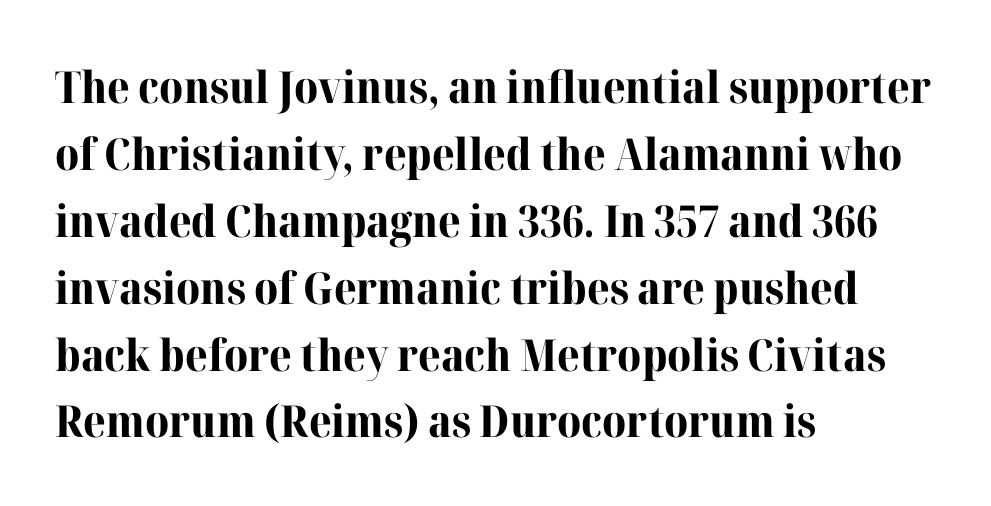
Q: Is the text bold? A: Yes.
Q: Is the text italic (slanted)? A: No, it is upright.
Q: Is the typeface a serif or a sans-serif typeface? A: Serif.
Q: Is the text underlined? A: No.
Q: How is the paragraph aligned? A: Left-aligned.
Q: Is the spacing between letters normal or unusually wide? A: Normal.
Q: Is the spacing between lines tight, normal or loose? A: Normal.
Q: Width (condensed, normal, or wide)? A: Normal.
Q: Stroke contrast? A: High.
Q: x-height? A: Medium.
Q: Monospaced? A: No.
